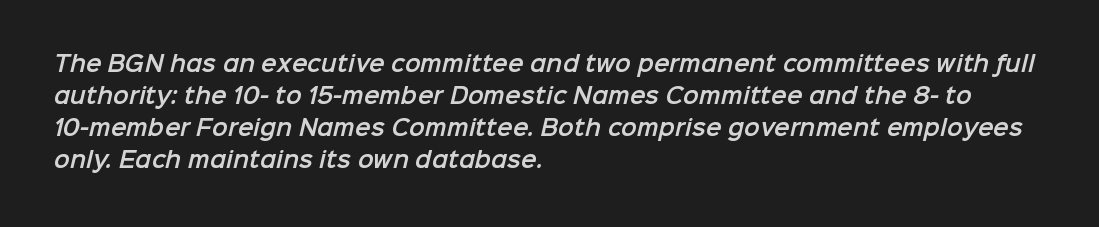
Q: Is the text underlined? A: No.
Q: How is the paragraph aligned? A: Left-aligned.
Q: Is the spacing between letters normal or unusually wide? A: Normal.
Q: Is the spacing between lines tight, normal or loose? A: Normal.
